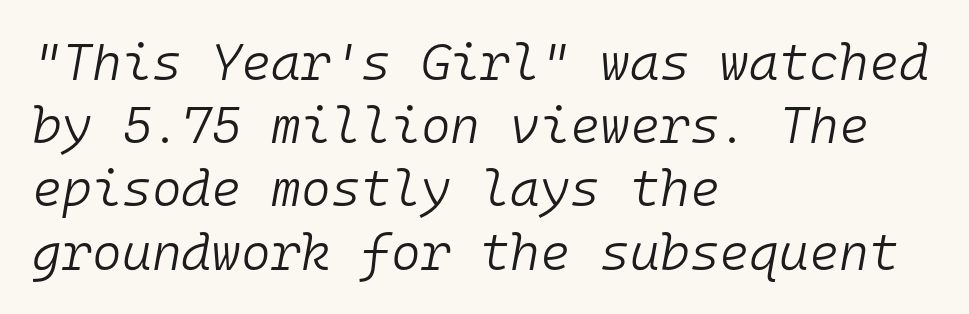
Caption: multi-line text, flush left, ragged right. Letter spacing: default. Characters are canted at an angle relative to the baseline's perpendicular. Check under the words: just untouched page. Nothing heavy about these letters — not bold at all. Spacing verdict: monospaced, one width for all characters.
